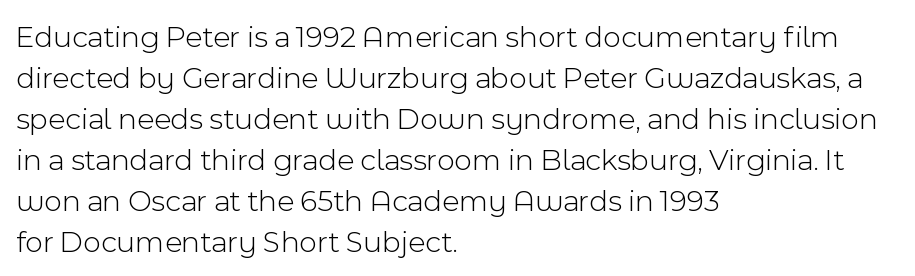
The image shows 31 px light sans-serif type, upright; set left-aligned, normal line spacing (1.32x), normal letter spacing, not underlined; a medium x-height.
